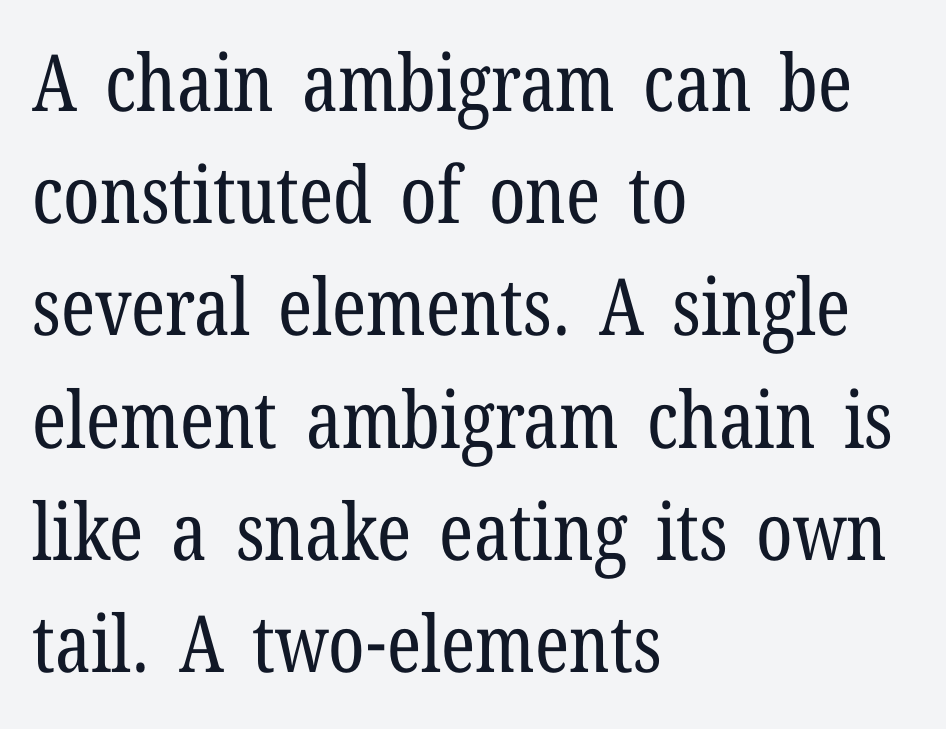
Q: Is the text bold? A: No.
Q: Is the text italic (slanted)? A: No, it is upright.
Q: Is the typeface a serif or a sans-serif typeface? A: Serif.
Q: Is the text underlined? A: No.
Q: How is the paragraph aligned? A: Left-aligned.
Q: Is the spacing between letters normal or unusually wide? A: Normal.
Q: Is the spacing between lines tight, normal or loose? A: Normal.
Q: Width (condensed, normal, or wide)? A: Condensed.
Q: Stroke contrast? A: Low.
Q: x-height? A: Medium.
Q: Monospaced? A: No.
